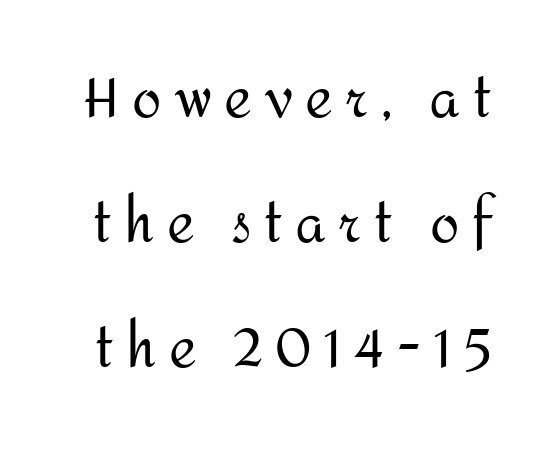
The image shows 53 px regular-weight sans-serif type, upright; set loose line spacing (2.36x), unusually wide letter spacing (+0.24 em), not underlined; medium stroke contrast and a medium x-height.
